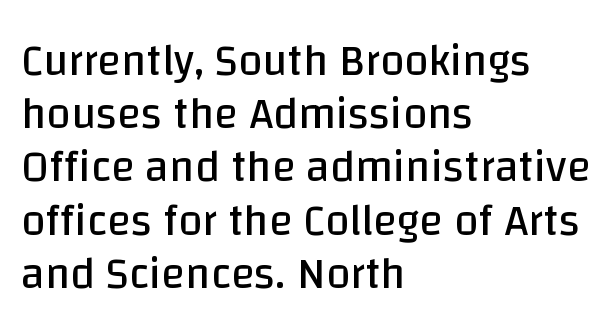
{"serif": "no", "italic": "no", "bold": "no", "weight": "regular", "width": "normal", "stroke_contrast": "low", "x_height": "large", "monospaced": "no", "underline": "no", "align": "left", "line_spacing_ratio": 1.21, "letter_spacing": "normal", "letter_spacing_em": 0.0, "glyph_px": 44}
